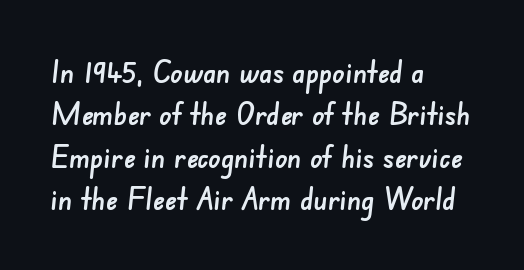
The image shows 31 px sans-serif type; set left-aligned, normal line spacing (1.37x), normal letter spacing, not underlined; low stroke contrast and a small x-height.
